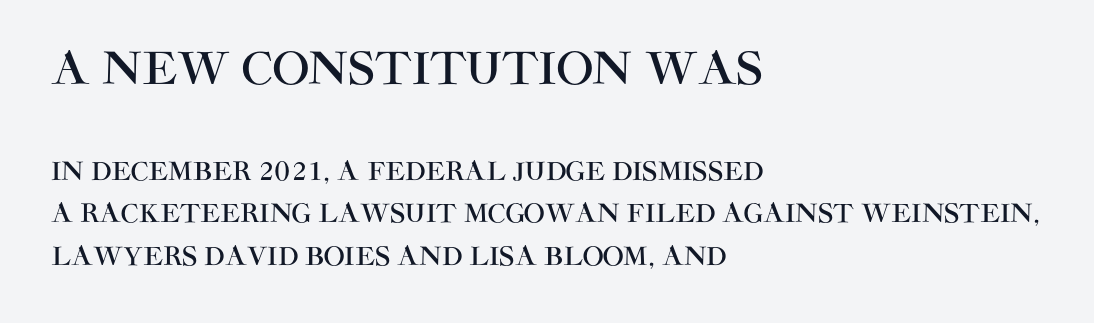
Q: Is the text italic (slanted)? A: No, it is upright.
Q: Is the typeface a serif or a sans-serif typeface? A: Sans-serif.
Q: Is the text underlined? A: No.
Q: How is the paragraph aligned? A: Left-aligned.
Q: Is the spacing between letters normal or unusually wide? A: Normal.
Q: Is the spacing between lines tight, normal or loose? A: Normal.
Q: Which block of text is set in a larger size, the first (top) or the second (bottom)? A: The first (top) one.
Q: Width (condensed, normal, or wide)? A: Normal.
Q: Stroke contrast? A: High.
Q: x-height? A: Large.
Q: Monospaced? A: No.
